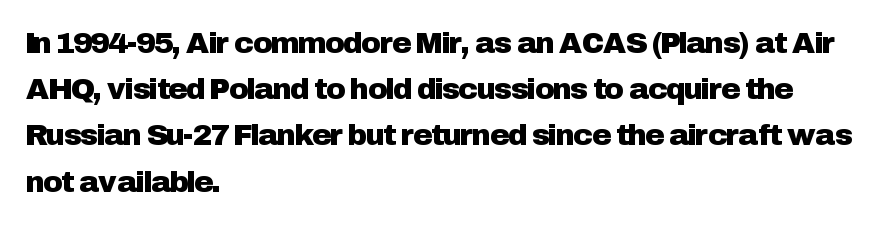
The designer left line spacing at the default. A sans-serif font was chosen for this passage. The lettering stays uniformly vertical, giving the passage a roman look. Type without underlining. Visually the block forms a straight wall on the left and a jagged coastline on the right.
